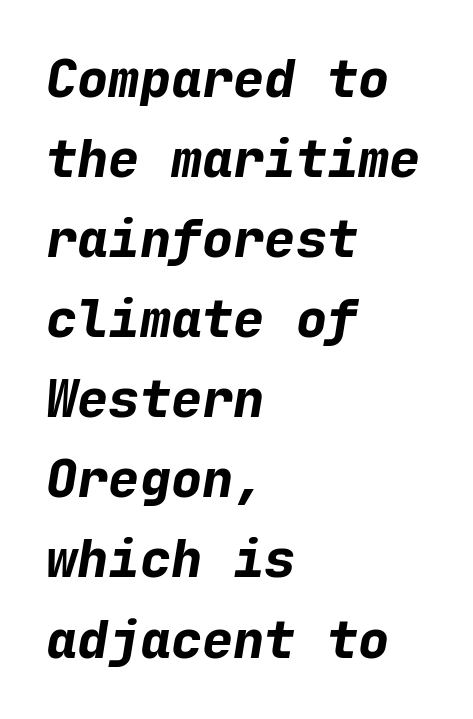
{"italic": "yes", "lean": "right", "slant_degrees": 9, "bold": "yes", "weight": "bold", "width": "normal", "stroke_contrast": "low", "x_height": "medium", "monospaced": "yes", "underline": "no", "align": "left", "line_spacing": "normal", "line_spacing_ratio": 1.54, "letter_spacing": "normal", "letter_spacing_em": 0.0, "glyph_px": 52}
